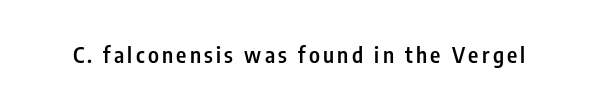
Q: Is the text bold? A: Semi-bold.
Q: Is the text italic (slanted)? A: No, it is upright.
Q: Is the text underlined? A: No.
